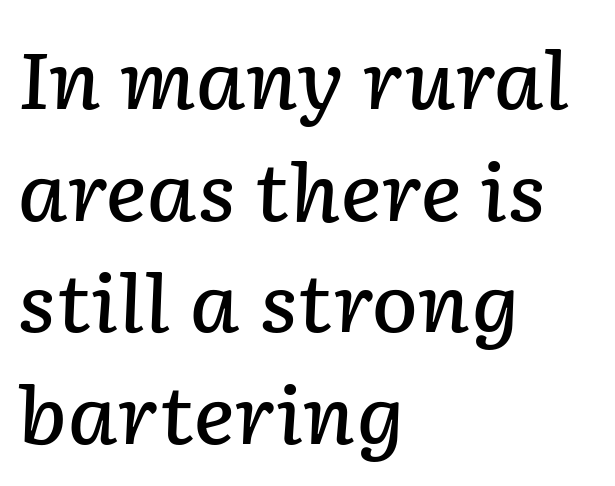
Notice how the passage keeps a crisp vertical edge on the left only. This sample uses an oblique cut, with every glyph tilted off the vertical. Reading down the column, the eye jumps a familiar distance to each next line. Standard letterfit; no display-style spreading of the glyphs. Typesetter's note: demi weight, one step under bold. This rendering features lettering with no underline.
